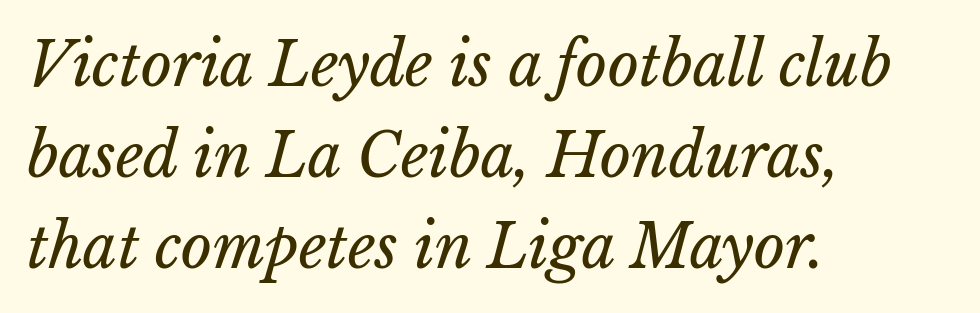
The image shows 60 px regular-weight type, italic (leaning right); set left-aligned, normal line spacing (1.52x), normal letter spacing, not underlined; low stroke contrast and a medium x-height.
